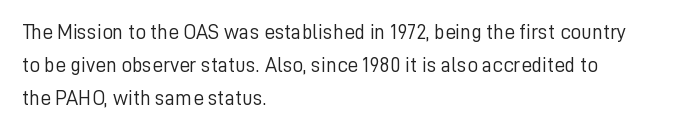
{"italic": "no", "bold": "no", "underline": "no", "align": "left", "line_spacing": "normal", "line_spacing_ratio": 1.57, "letter_spacing": "normal", "letter_spacing_em": 0.0, "glyph_px": 21}
